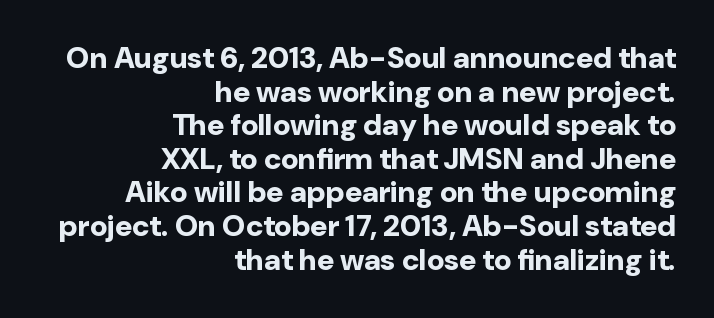
Q: Is the text bold? A: Yes.
Q: Is the text italic (slanted)? A: No, it is upright.
Q: Is the typeface a serif or a sans-serif typeface? A: Sans-serif.
Q: Is the text underlined? A: No.
Q: How is the paragraph aligned? A: Right-aligned.
Q: Is the spacing between letters normal or unusually wide? A: Normal.
Q: Is the spacing between lines tight, normal or loose? A: Tight.
Q: Width (condensed, normal, or wide)? A: Normal.
Q: Stroke contrast? A: Low.
Q: x-height? A: Medium.
Q: Monospaced? A: No.
